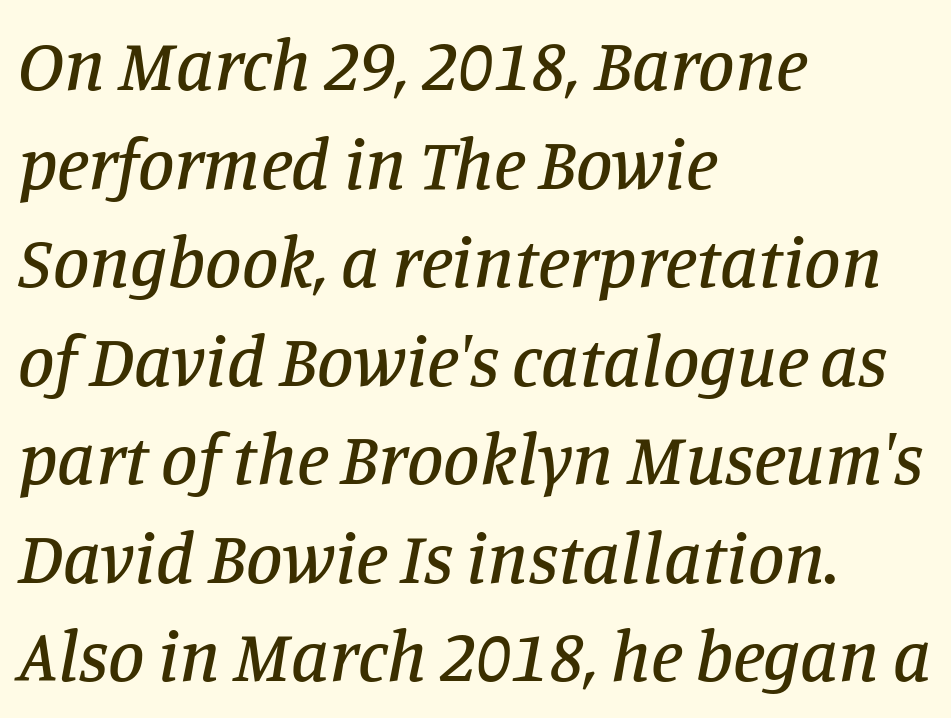
{"serif": "yes", "italic": "yes", "lean": "right", "slant_degrees": 11, "width": "normal", "stroke_contrast": "low", "x_height": "large", "monospaced": "no", "underline": "no", "align": "left", "line_spacing": "normal", "line_spacing_ratio": 1.35, "letter_spacing": "normal", "letter_spacing_em": 0.0, "glyph_px": 73}
